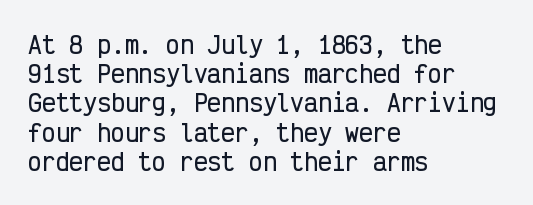
Q: Is the text italic (slanted)? A: No, it is upright.
Q: Is the text underlined? A: No.
Q: How is the paragraph aligned? A: Left-aligned.
Q: Is the spacing between letters normal or unusually wide? A: Normal.
Q: Is the spacing between lines tight, normal or loose? A: Normal.
